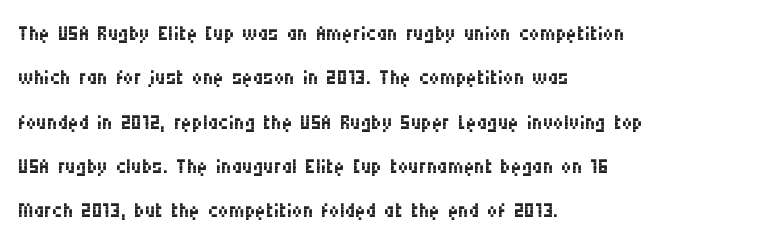
Q: Is the text bold? A: No.
Q: Is the text italic (slanted)? A: No, it is upright.
Q: Is the typeface a serif or a sans-serif typeface? A: Sans-serif.
Q: Is the text underlined? A: No.
Q: How is the paragraph aligned? A: Left-aligned.
Q: Is the spacing between letters normal or unusually wide? A: Normal.
Q: Is the spacing between lines tight, normal or loose? A: Normal.
Q: Width (condensed, normal, or wide)? A: Condensed.
Q: Stroke contrast? A: Medium.
Q: x-height? A: Large.
Q: Monospaced? A: No.
